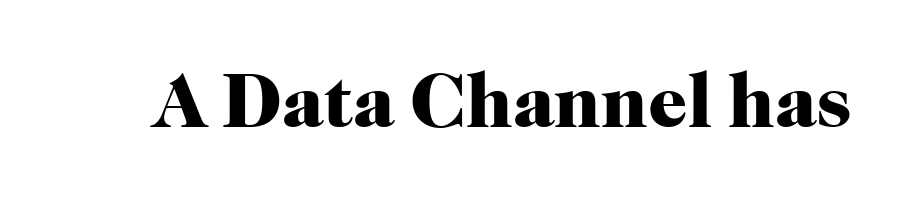
Every stem runs plumb, perpendicular to the baseline. Words float on clear page, feet unadorned. Varying glyph widths throughout — classic text-font behaviour. Does extra space separate the letters? No, they use regular spacing. You'd pick this weight for a headline — it's a proper bold. The typeface chosen for these lines features serifs.
